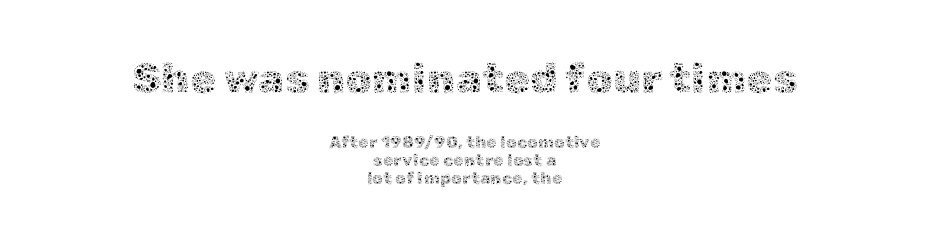
{"italic": "no", "bold": "no", "weight": "thin", "width": "normal", "x_height": "medium", "monospaced": "no", "underline": "no", "align": "center", "line_spacing": "tight", "line_spacing_ratio": 1.07, "letter_spacing": "normal", "letter_spacing_em": 0.0, "larger_block": "first", "size_ratio": 2.47, "glyph_px": 42}
